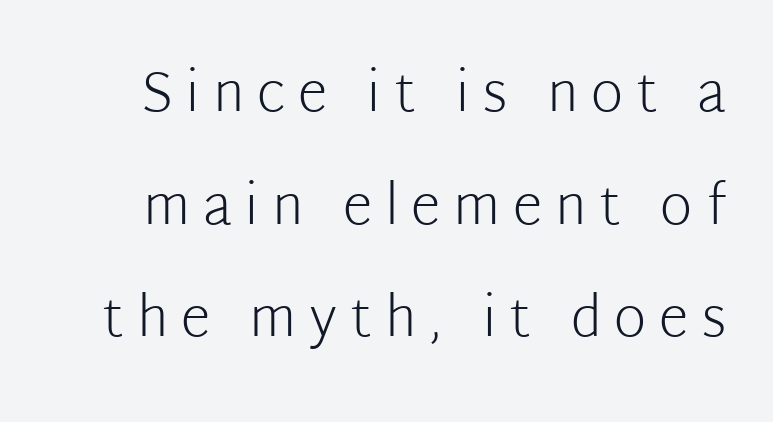
The image shows 55 px light sans-serif type, upright; set loose line spacing (2.05x), unusually wide letter spacing (+0.23 em), not underlined; low stroke contrast and a medium x-height.
